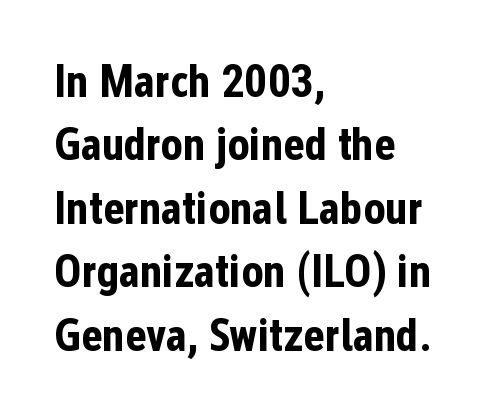
{"serif": "no", "italic": "no", "bold": "yes", "weight": "bold", "width": "condensed", "stroke_contrast": "low", "x_height": "medium", "monospaced": "no", "underline": "no", "align": "left", "line_spacing": "normal", "line_spacing_ratio": 1.38, "letter_spacing": "normal", "letter_spacing_em": 0.0, "glyph_px": 46}
